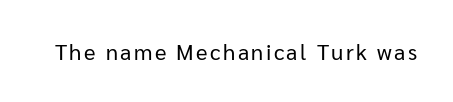
The image shows 22 px text type, upright; set not underlined.
